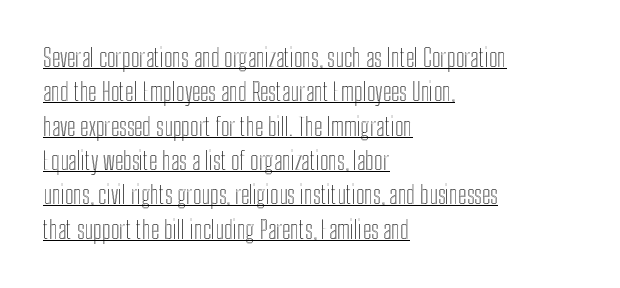
Q: Is the text italic (slanted)? A: No, it is upright.
Q: Is the text underlined? A: Yes.
Q: How is the paragraph aligned? A: Left-aligned.
Q: Is the spacing between letters normal or unusually wide? A: Normal.
Q: Is the spacing between lines tight, normal or loose? A: Normal.
